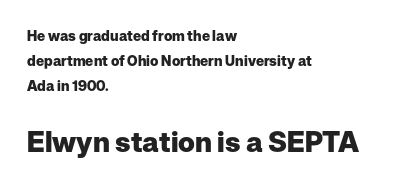
The image shows 28 px heavy sans-serif type, upright; set left-aligned, line spacing 1.78x, normal letter spacing, not underlined; the second (bottom) block is 2.0x larger; low stroke contrast and a medium x-height.
